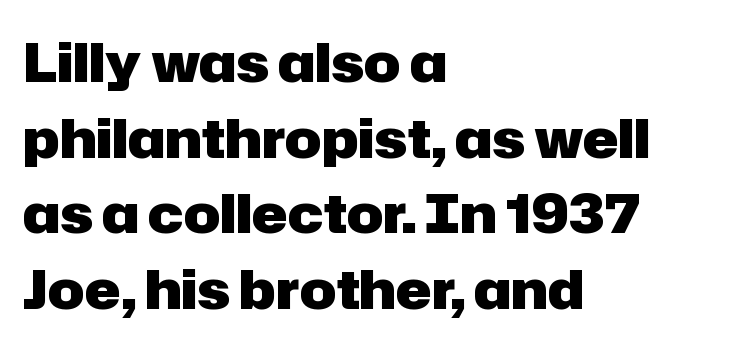
Weight check: bold — yes, fully. Nobody drew a line under any word here. These lines are rendered in a variable-pitch font. Observe the ordinary spacing: letters are neighbours, not strangers.
